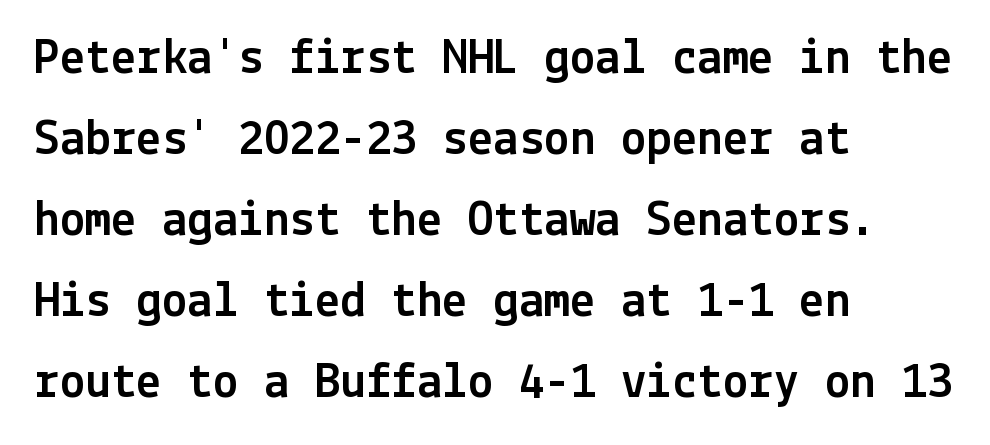
{"serif": "no", "italic": "no", "width": "normal", "x_height": "medium", "underline": "no", "align": "left", "line_spacing": "normal", "line_spacing_ratio": 1.59, "letter_spacing": "normal", "letter_spacing_em": 0.0, "glyph_px": 51}
